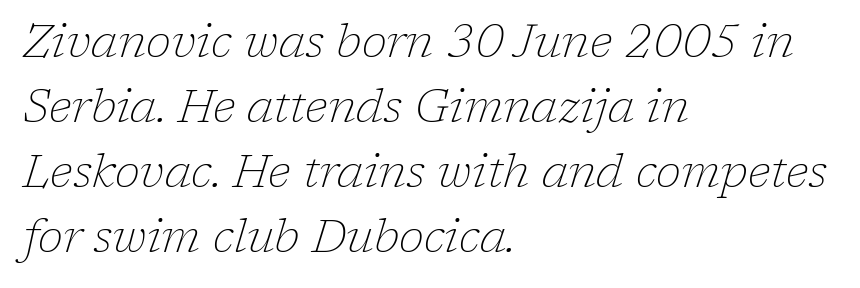
Lines of text with bare space underneath. This sample uses a serif face. The face used here is rendered with its standard letterfit. An italicized treatment has been applied to the whole sample.
